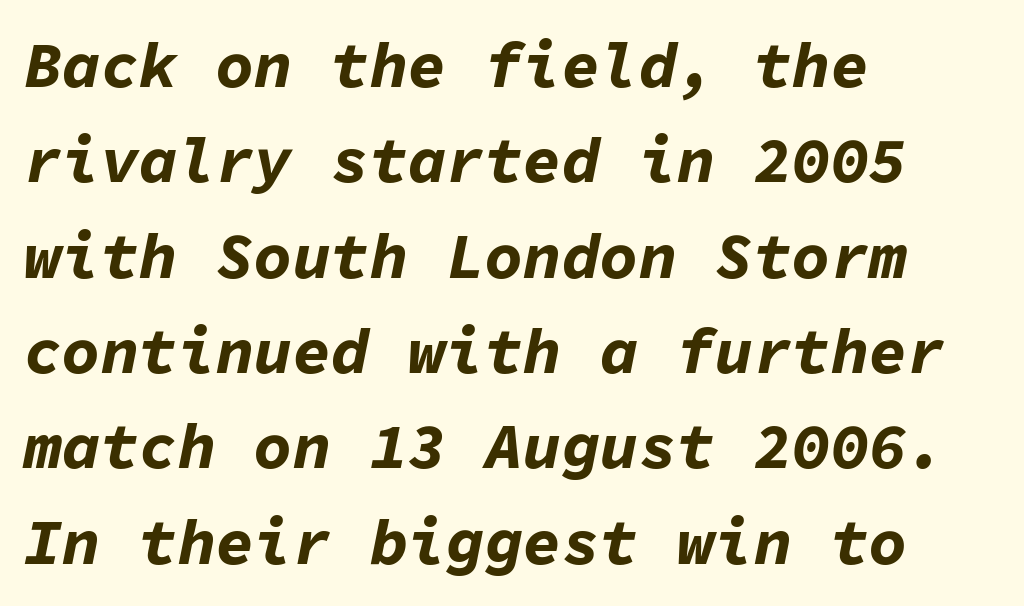
Q: Is the text bold? A: Yes.
Q: Is the text italic (slanted)? A: Yes, it leans right by about 11 degrees.
Q: Is the text underlined? A: No.
Q: How is the paragraph aligned? A: Left-aligned.
Q: Is the spacing between letters normal or unusually wide? A: Normal.
Q: Is the spacing between lines tight, normal or loose? A: Normal.
Q: Width (condensed, normal, or wide)? A: Normal.
Q: Stroke contrast? A: Low.
Q: x-height? A: Medium.
Q: Monospaced? A: Yes.
